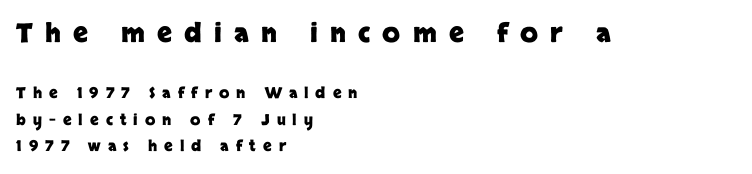
Q: Is the text bold? A: Yes.
Q: Is the text italic (slanted)? A: No, it is upright.
Q: Is the text underlined? A: No.
Q: How is the paragraph aligned? A: Left-aligned.
Q: Is the spacing between letters normal or unusually wide? A: Unusually wide.
Q: Which block of text is set in a larger size, the first (top) or the second (bottom)? A: The first (top) one.
